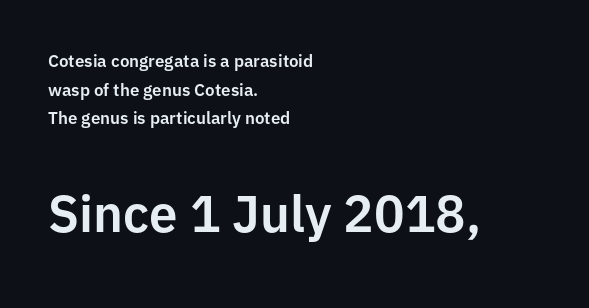
The image shows 51 px sans-serif type, upright; set left-aligned, normal line spacing (1.69x), normal letter spacing, not underlined; the second (bottom) block is 3.0x larger; low stroke contrast and a medium x-height.
